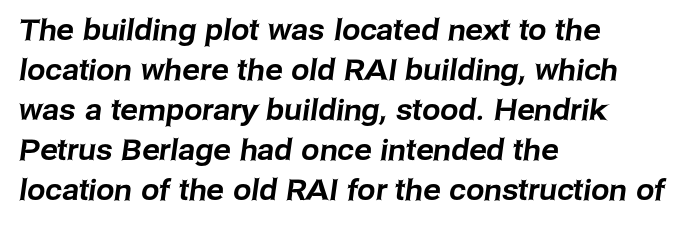
{"serif": "no", "width": "normal", "stroke_contrast": "low", "x_height": "medium", "monospaced": "no", "underline": "no", "align": "left", "line_spacing": "normal", "line_spacing_ratio": 1.38, "letter_spacing": "normal", "letter_spacing_em": 0.0, "glyph_px": 29}
